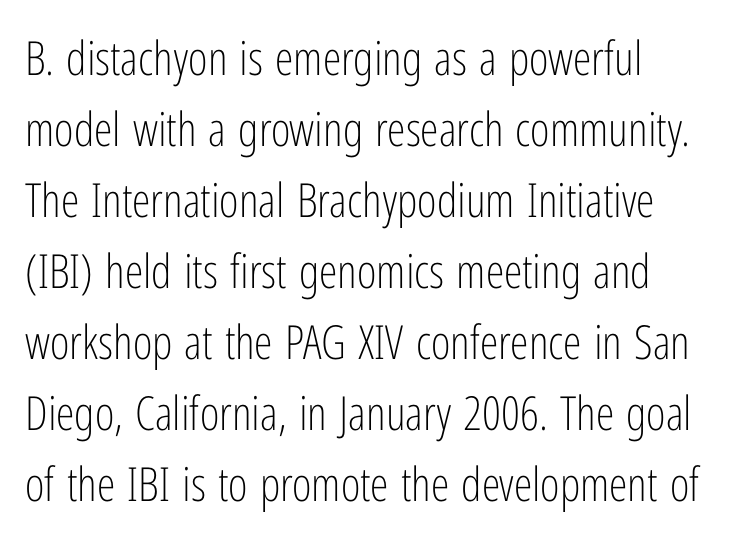
Q: Is the text bold? A: No.
Q: Is the text italic (slanted)? A: No, it is upright.
Q: Is the typeface a serif or a sans-serif typeface? A: Sans-serif.
Q: Is the text underlined? A: No.
Q: Is the spacing between letters normal or unusually wide? A: Normal.
Q: Is the spacing between lines tight, normal or loose? A: Normal.
Q: Width (condensed, normal, or wide)? A: Condensed.
Q: Stroke contrast? A: Low.
Q: x-height? A: Medium.
Q: Monospaced? A: No.
